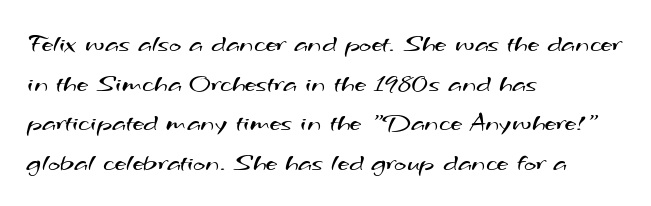
Q: Is the text bold? A: No.
Q: Is the text underlined? A: No.
Q: How is the paragraph aligned? A: Left-aligned.
Q: Is the spacing between letters normal or unusually wide? A: Normal.
Q: Is the spacing between lines tight, normal or loose? A: Normal.
